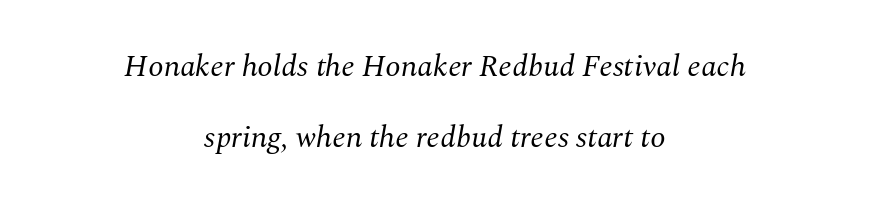
{"serif": "yes", "italic": "yes", "lean": "right", "slant_degrees": 10, "bold": "no", "weight": "regular", "width": "normal", "stroke_contrast": "medium", "x_height": "medium", "monospaced": "no", "underline": "no", "align": "center", "line_spacing": "loose", "line_spacing_ratio": 2.29, "letter_spacing": "normal", "letter_spacing_em": 0.0, "glyph_px": 31}
